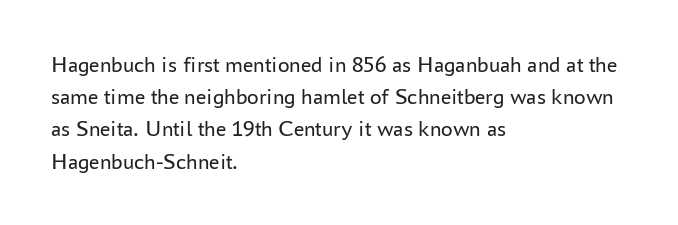
{"italic": "no", "bold": "no", "underline": "no", "align": "left", "line_spacing": "normal", "line_spacing_ratio": 1.4, "letter_spacing": "normal", "letter_spacing_em": 0.0, "glyph_px": 23}
